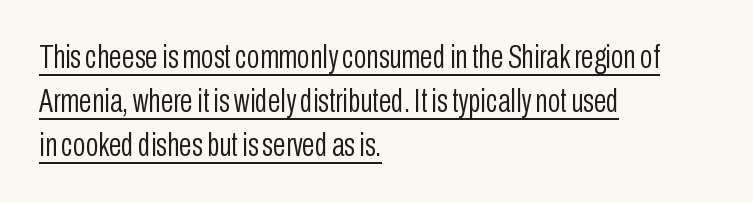
The image shows 33 px light, condensed sans-serif type, upright; set left-aligned, normal line spacing (1.34x), normal letter spacing, underlined; low stroke contrast and a medium x-height.
